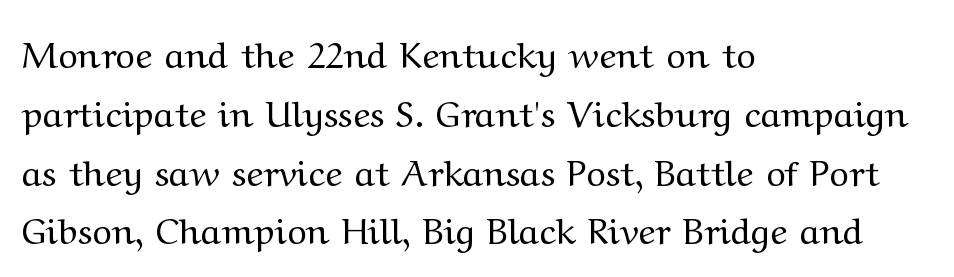
Q: Is the text bold? A: No.
Q: Is the text italic (slanted)? A: No, it is upright.
Q: Is the typeface a serif or a sans-serif typeface? A: Serif.
Q: Is the text underlined? A: No.
Q: How is the paragraph aligned? A: Left-aligned.
Q: Is the spacing between letters normal or unusually wide? A: Normal.
Q: Is the spacing between lines tight, normal or loose? A: Normal.
Q: Width (condensed, normal, or wide)? A: Wide.
Q: Stroke contrast? A: Medium.
Q: x-height? A: Medium.
Q: Monospaced? A: No.
